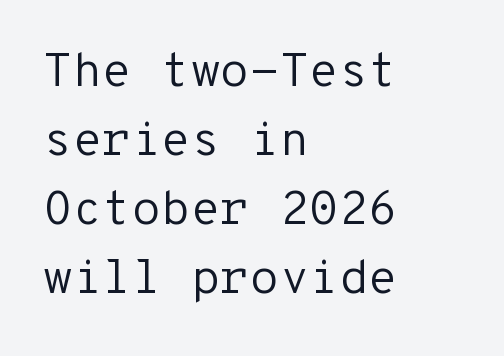
{"serif": "no", "italic": "no", "bold": "no", "weight": "regular", "width": "normal", "stroke_contrast": "low", "x_height": "medium", "monospaced": "yes", "underline": "no", "align": "left", "line_spacing": "normal", "line_spacing_ratio": 1.44, "letter_spacing": "normal", "letter_spacing_em": 0.0, "glyph_px": 48}
